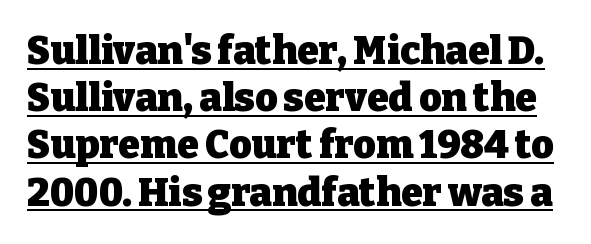
{"serif": "yes", "italic": "no", "bold": "yes", "weight": "heavy", "width": "normal", "stroke_contrast": "low", "x_height": "medium", "monospaced": "no", "underline": "yes", "line_spacing_ratio": 1.21, "letter_spacing": "normal", "letter_spacing_em": 0.0, "glyph_px": 39}
